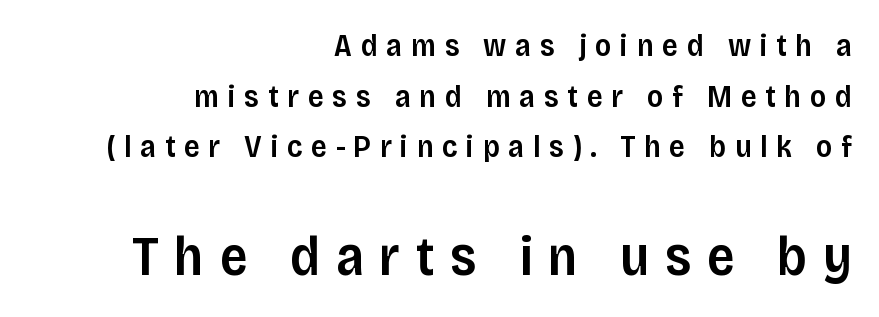
The image shows 55 px semibold sans-serif type, upright; set right-aligned, normal line spacing (1.63x), unusually wide letter spacing (+0.28 em), not underlined; the second (bottom) block is 1.77x larger; low stroke contrast and a large x-height.
